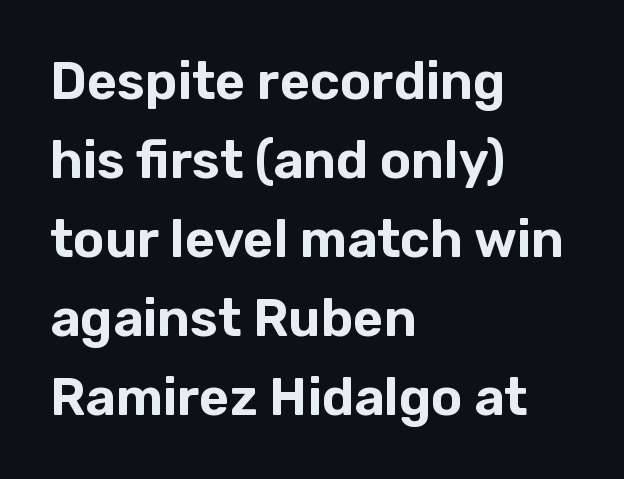
Q: Is the text italic (slanted)? A: No, it is upright.
Q: Is the typeface a serif or a sans-serif typeface? A: Sans-serif.
Q: Is the text underlined? A: No.
Q: How is the paragraph aligned? A: Left-aligned.
Q: Is the spacing between letters normal or unusually wide? A: Normal.
Q: Is the spacing between lines tight, normal or loose? A: Normal.
Q: Width (condensed, normal, or wide)? A: Normal.
Q: Stroke contrast? A: Low.
Q: x-height? A: Medium.
Q: Monospaced? A: No.
